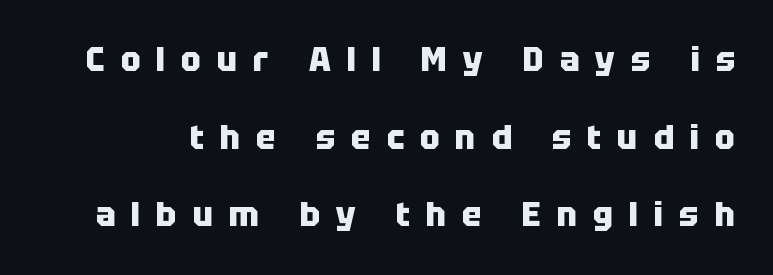
The image shows 33 px heavy sans-serif type, upright; set loose line spacing (2.35x), unusually wide letter spacing (+0.48 em), not underlined; low stroke contrast and a large x-height.
